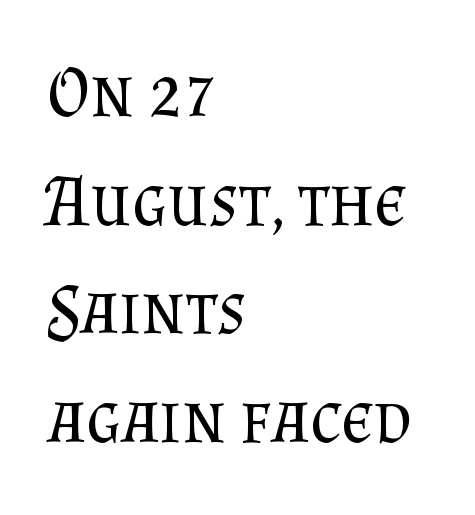
The image shows 72 px regular-weight serif type, upright; set left-aligned, normal line spacing (1.51x), normal letter spacing, not underlined; medium stroke contrast and a small x-height.
